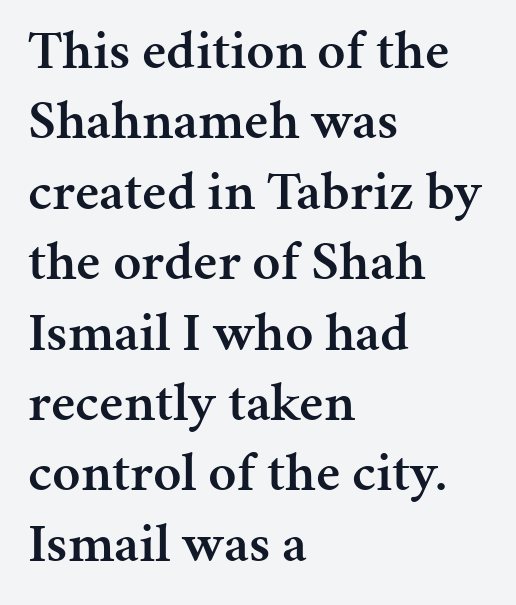
Q: Is the text bold? A: Semi-bold.
Q: Is the text italic (slanted)? A: No, it is upright.
Q: Is the typeface a serif or a sans-serif typeface? A: Serif.
Q: Is the text underlined? A: No.
Q: How is the paragraph aligned? A: Left-aligned.
Q: Is the spacing between letters normal or unusually wide? A: Normal.
Q: Is the spacing between lines tight, normal or loose? A: Normal.
Q: Width (condensed, normal, or wide)? A: Normal.
Q: Stroke contrast? A: Medium.
Q: x-height? A: Medium.
Q: Monospaced? A: No.
